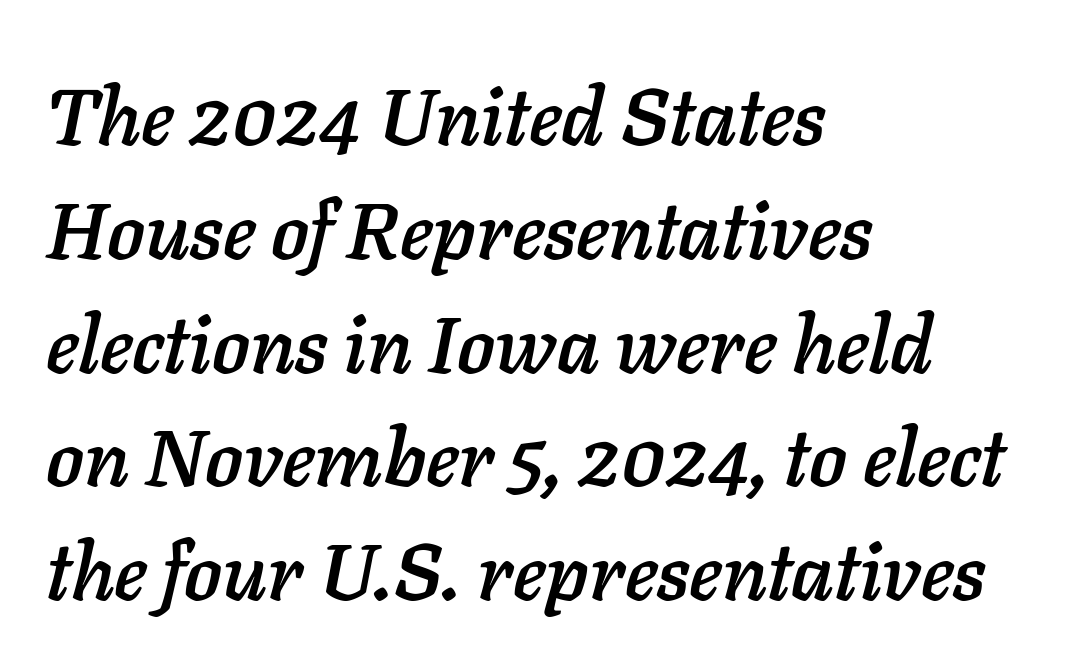
The image shows 79 px text type, italic (leaning right); set left-aligned, normal line spacing (1.44x), normal letter spacing, not underlined; low stroke contrast and a medium x-height.
